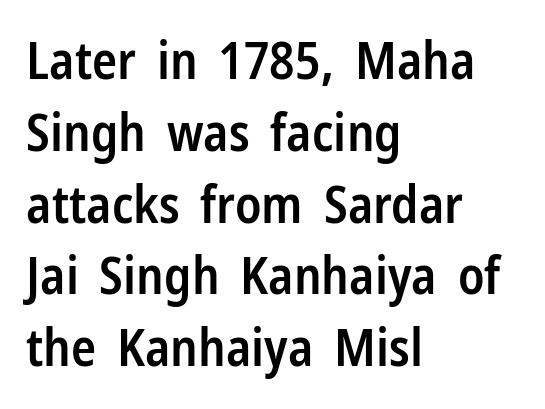
The image shows 52 px semibold, condensed sans-serif type, upright; set left-aligned, normal line spacing (1.38x), normal letter spacing, not underlined; low stroke contrast and a medium x-height.
